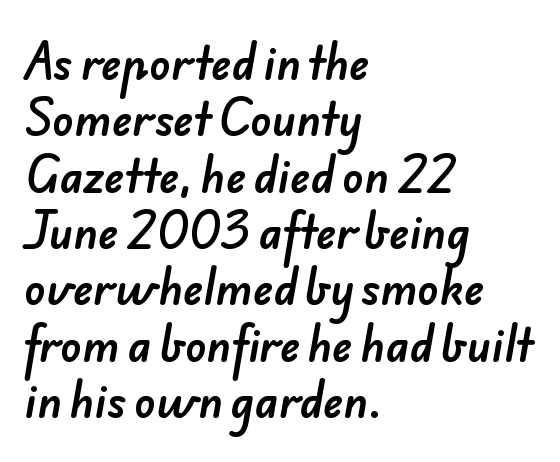
Q: Is the typeface a serif or a sans-serif typeface? A: Sans-serif.
Q: Is the text underlined? A: No.
Q: How is the paragraph aligned? A: Left-aligned.
Q: Is the spacing between letters normal or unusually wide? A: Normal.
Q: Is the spacing between lines tight, normal or loose? A: Normal.
Q: Width (condensed, normal, or wide)? A: Normal.
Q: Stroke contrast? A: Low.
Q: x-height? A: Small.
Q: Monospaced? A: No.
